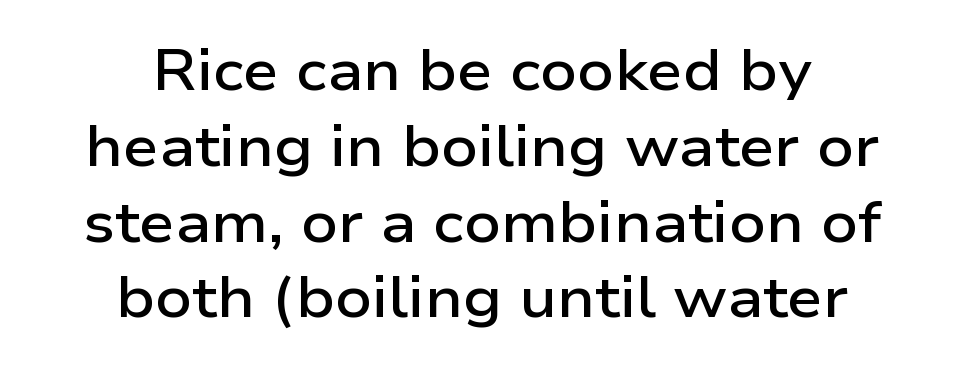
Check the space under the baseline: it is left empty. Does the lettering tilt? It doesn't — this is upright. Interline gaps are of average width in this sample. Check where the strokes stop: nothing finishes them off — pure sans.
